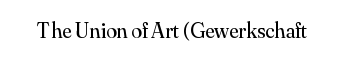
The space directly below the letters is spotless. Quick note: not italic, upright. The line texture is even and compact thanks to regular tracking. These glyphs show unthickened strokes, regular width or finer.
